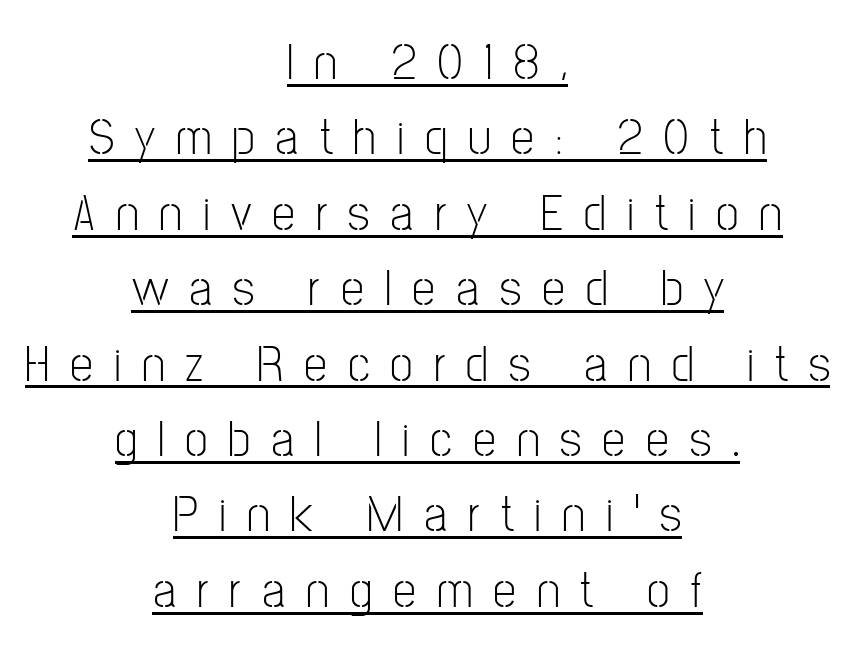
The image shows 52 px light, condensed sans-serif type, upright; set centered, normal line spacing (1.45x), unusually wide letter spacing (+0.4 em), underlined; low stroke contrast and a medium x-height.
